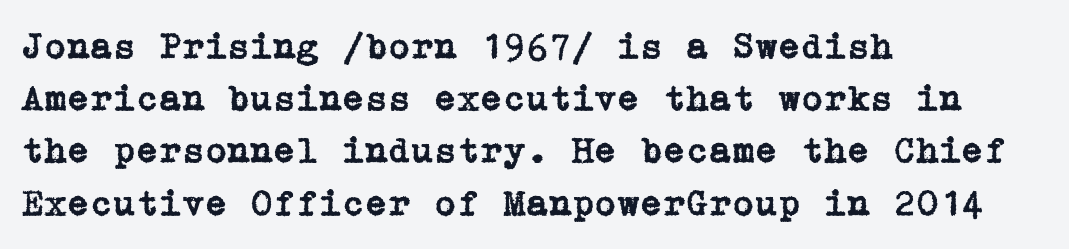
{"serif": "yes", "italic": "no", "width": "normal", "stroke_contrast": "low", "x_height": "medium", "underline": "no", "align": "left", "line_spacing": "normal", "line_spacing_ratio": 1.41, "letter_spacing": "normal", "letter_spacing_em": 0.0, "glyph_px": 37}
